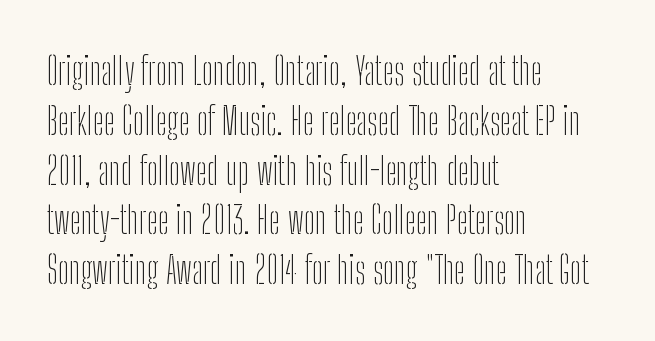
{"serif": "no", "italic": "no", "bold": "no", "weight": "thin", "width": "condensed", "stroke_contrast": "low", "x_height": "medium", "monospaced": "no", "underline": "no", "align": "left", "line_spacing": "normal", "line_spacing_ratio": 1.31, "letter_spacing": "normal", "letter_spacing_em": 0.0, "glyph_px": 38}
